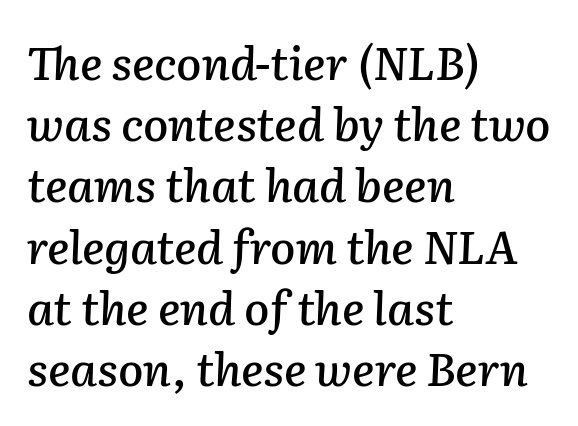
{"italic": "yes", "lean": "right", "slant_degrees": 2, "width": "normal", "stroke_contrast": "low", "x_height": "medium", "monospaced": "no", "underline": "no", "align": "left", "line_spacing": "normal", "line_spacing_ratio": 1.33, "letter_spacing": "normal", "letter_spacing_em": 0.0, "glyph_px": 46}
